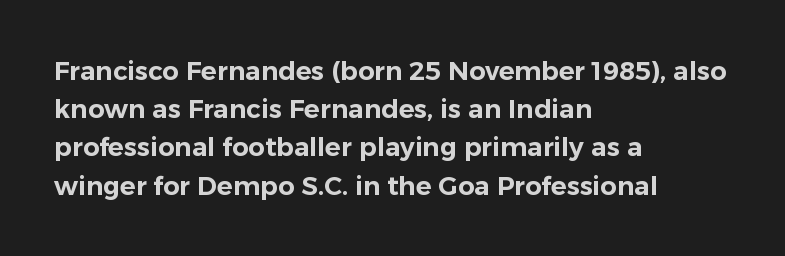
Glance below the letters and you will spot only blank space. Interline gaps are of average width in this sample. The type sits square on the baseline with zero lean. The text block is weighted toward the left margin, trailing off unevenly rightward. These lines keep a tight, regular rhythm from letter to letter.
